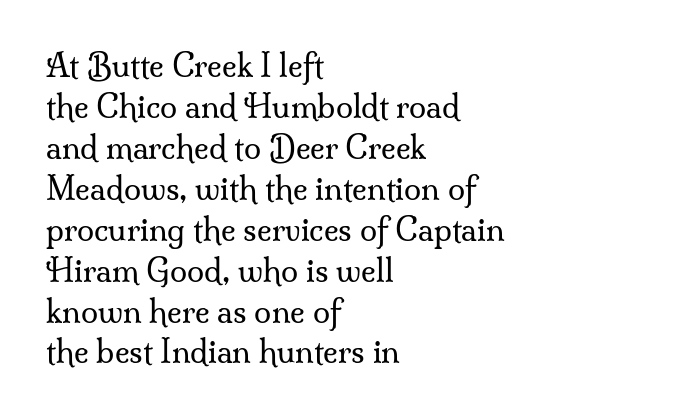
Q: Is the text bold? A: No.
Q: Is the text italic (slanted)? A: No, it is upright.
Q: Is the typeface a serif or a sans-serif typeface? A: Serif.
Q: Is the text underlined? A: No.
Q: How is the paragraph aligned? A: Left-aligned.
Q: Is the spacing between letters normal or unusually wide? A: Normal.
Q: Is the spacing between lines tight, normal or loose? A: Normal.
Q: Width (condensed, normal, or wide)? A: Normal.
Q: Stroke contrast? A: Medium.
Q: x-height? A: Small.
Q: Monospaced? A: No.
